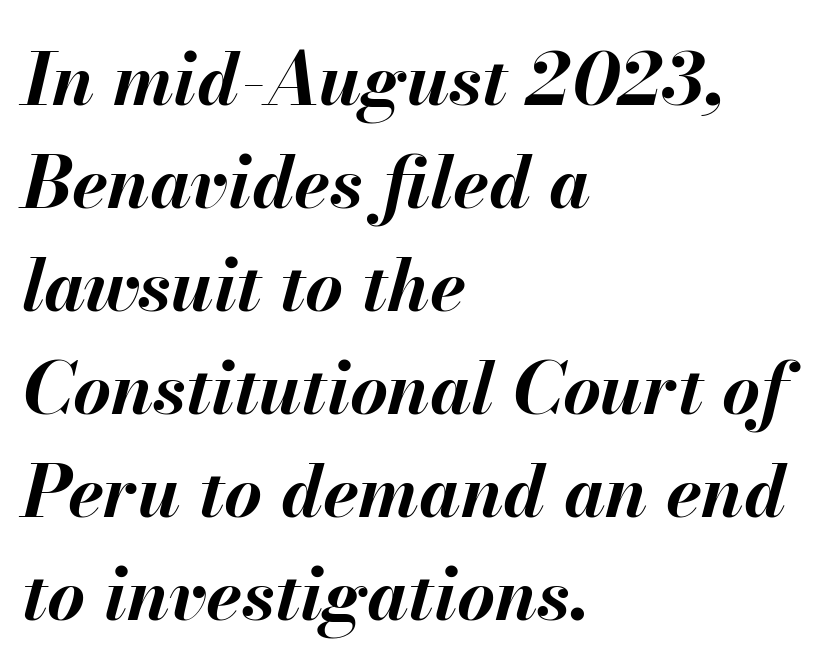
{"italic": "yes", "lean": "right", "slant_degrees": 13, "bold": "yes", "weight": "bold", "width": "normal", "stroke_contrast": "medium", "x_height": "small", "monospaced": "no", "underline": "no", "align": "left", "line_spacing": "normal", "line_spacing_ratio": 1.41, "letter_spacing": "normal", "letter_spacing_em": 0.0, "glyph_px": 73}
